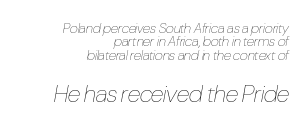
Notice how the passage keeps a crisp vertical edge on the right only. Just letters on the line, the space beneath them empty. Weight: in the light-to-regular range. Style check: oblique.
